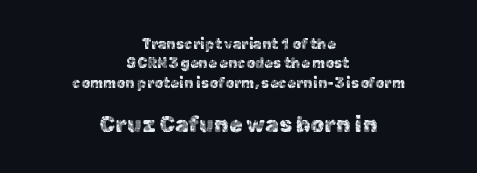
The image shows 22 px text type, upright; set centered, normal line spacing (1.39x), normal letter spacing, not underlined; the second (bottom) block is 1.57x larger.
